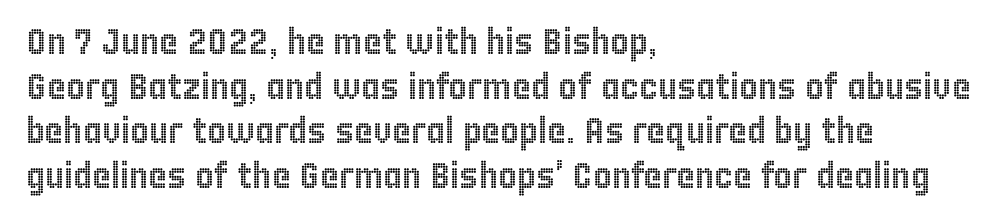
The image shows 36 px condensed type, upright; set left-aligned, line spacing 1.24x, normal letter spacing, not underlined; a large x-height.
